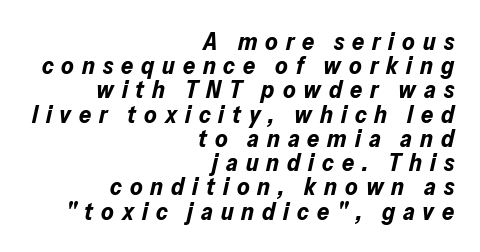
The image shows 24 px bold type, italic (leaning right); set right-aligned, tight line spacing (1.01x), unusually wide letter spacing (+0.33 em), not underlined.
